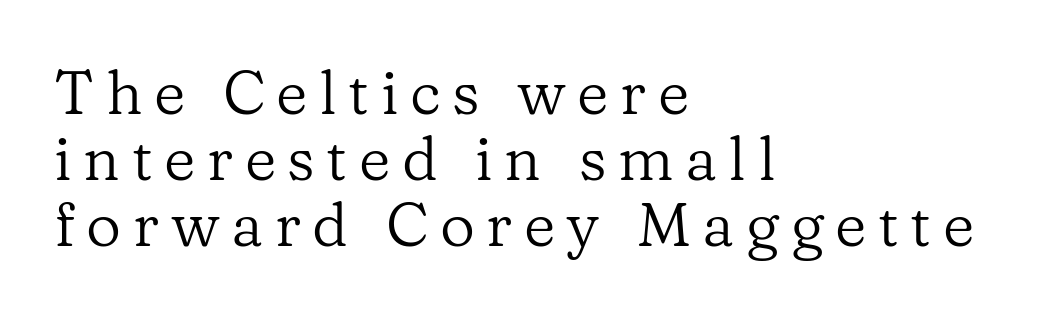
These lines are rendered in a variable-pitch font. Serif or sans? Serif — the stroke terminals have little feet. Underline: absent. If you drew a line through each stem, it would be perfectly vertical. Alignment: flush left.
